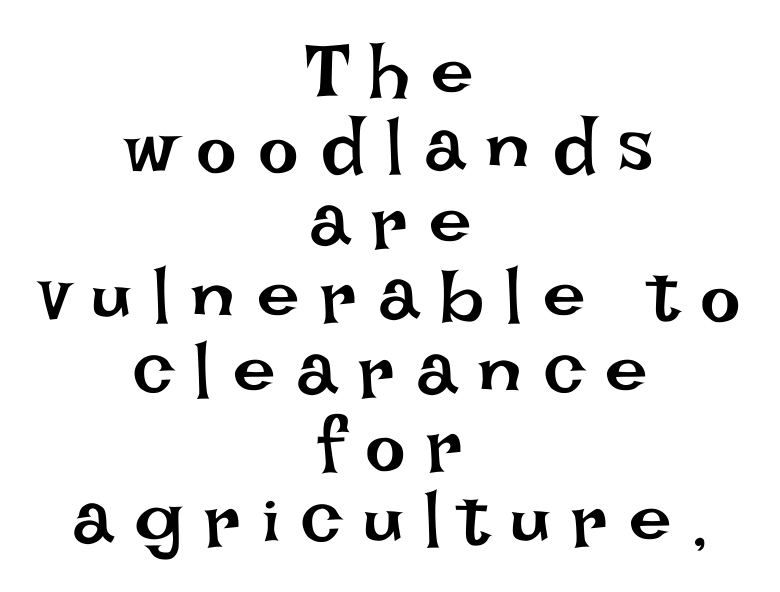
A centered setting, common on invitations and titles, is used for this passage. Nope, not italic — everything's standing straight. Observe the wide spacing: letters keep a clear distance from each other. Each letter keeps its own natural width here, so spacing adapts to shape.
